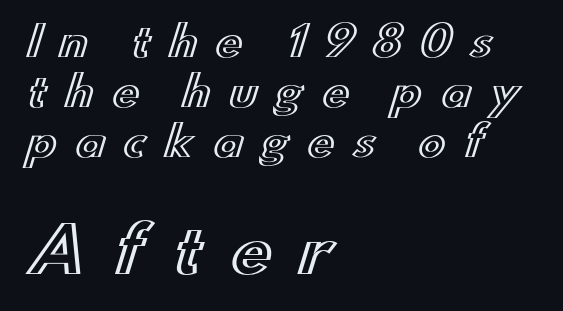
Q: Is the text italic (slanted)? A: Yes.
Q: Is the text underlined? A: No.
Q: How is the paragraph aligned? A: Left-aligned.
Q: Is the spacing between letters normal or unusually wide? A: Unusually wide.
Q: Which block of text is set in a larger size, the first (top) or the second (bottom)? A: The second (bottom) one.
Q: Width (condensed, normal, or wide)? A: Wide.
Q: x-height? A: Small.
Q: Monospaced? A: No.
